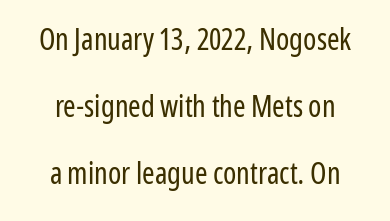
Inter-character spacing is left at the font's built-in metrics. Widely set lines give the paragraph a tall, airy silhouette. Proportional: the letters do not fall into vertical columns. The passage shown is not underscored anywhere. Posture: upright roman. Classification — sans serif.
